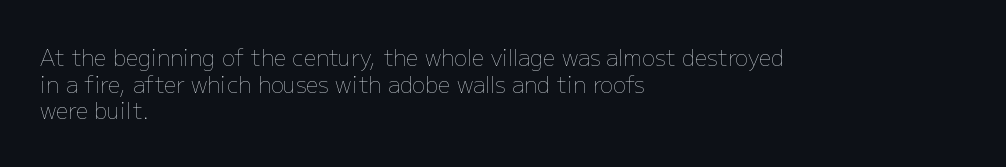
The image shows 22 px text type, upright; set left-aligned, line spacing 1.21x, normal letter spacing, not underlined.
